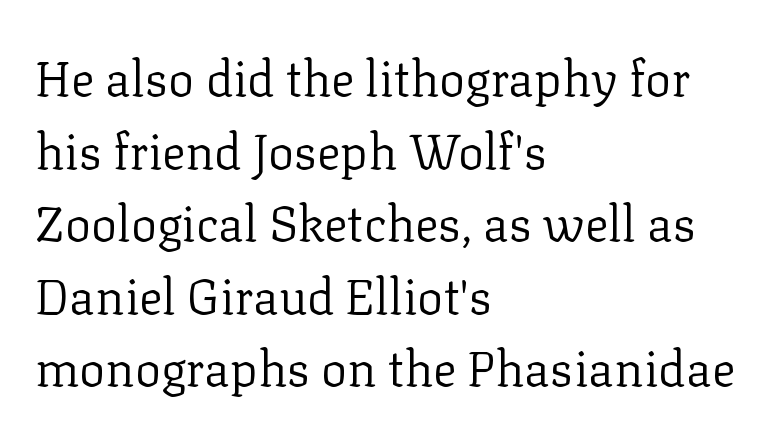
Q: Is the text bold? A: No.
Q: Is the text italic (slanted)? A: No, it is upright.
Q: Is the typeface a serif or a sans-serif typeface? A: Serif.
Q: Is the text underlined? A: No.
Q: How is the paragraph aligned? A: Left-aligned.
Q: Is the spacing between letters normal or unusually wide? A: Normal.
Q: Is the spacing between lines tight, normal or loose? A: Normal.
Q: Width (condensed, normal, or wide)? A: Normal.
Q: Stroke contrast? A: Low.
Q: x-height? A: Medium.
Q: Monospaced? A: No.
